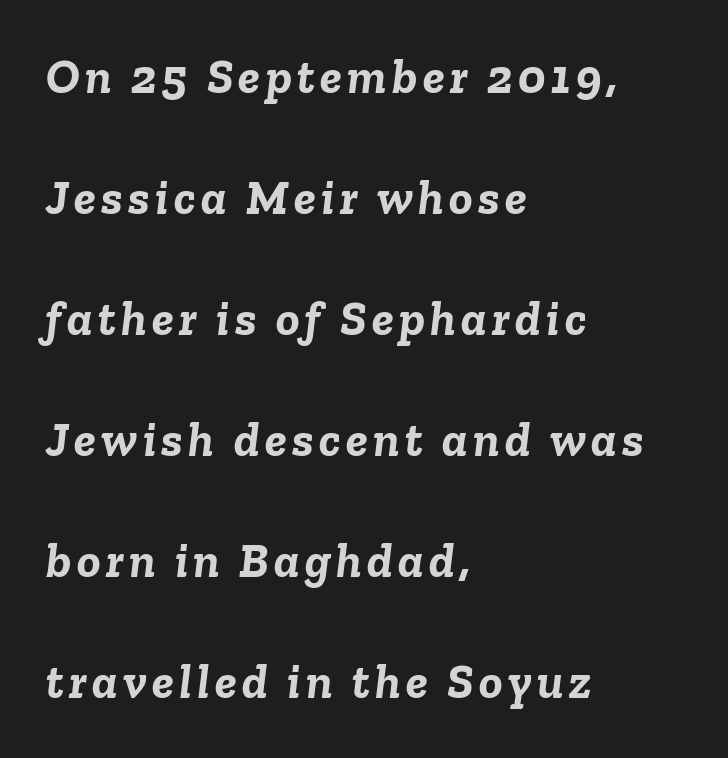
The image shows 49 px semibold type, italic (leaning right); set left-aligned, loose line spacing (2.47x), not underlined; low stroke contrast and a medium x-height.
